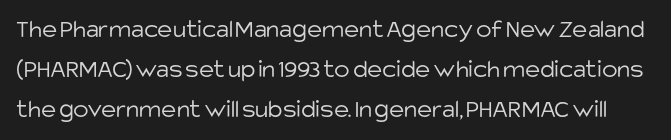
Q: Is the text bold? A: No.
Q: Is the text italic (slanted)? A: No, it is upright.
Q: Is the text underlined? A: No.
Q: Is the spacing between letters normal or unusually wide? A: Normal.
Q: Is the spacing between lines tight, normal or loose? A: Normal.
